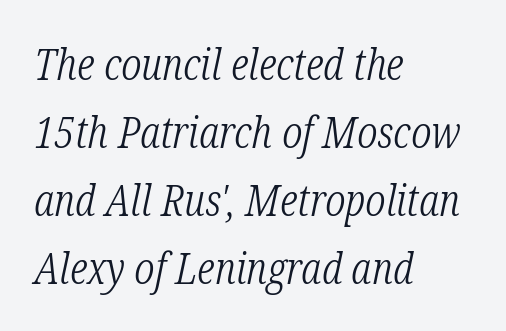
Q: Is the text bold? A: No.
Q: Is the text italic (slanted)? A: Yes, it leans right by about 12 degrees.
Q: Is the typeface a serif or a sans-serif typeface? A: Serif.
Q: Is the text underlined? A: No.
Q: How is the paragraph aligned? A: Left-aligned.
Q: Is the spacing between letters normal or unusually wide? A: Normal.
Q: Is the spacing between lines tight, normal or loose? A: Normal.
Q: Width (condensed, normal, or wide)? A: Condensed.
Q: Stroke contrast? A: Low.
Q: x-height? A: Medium.
Q: Monospaced? A: No.
